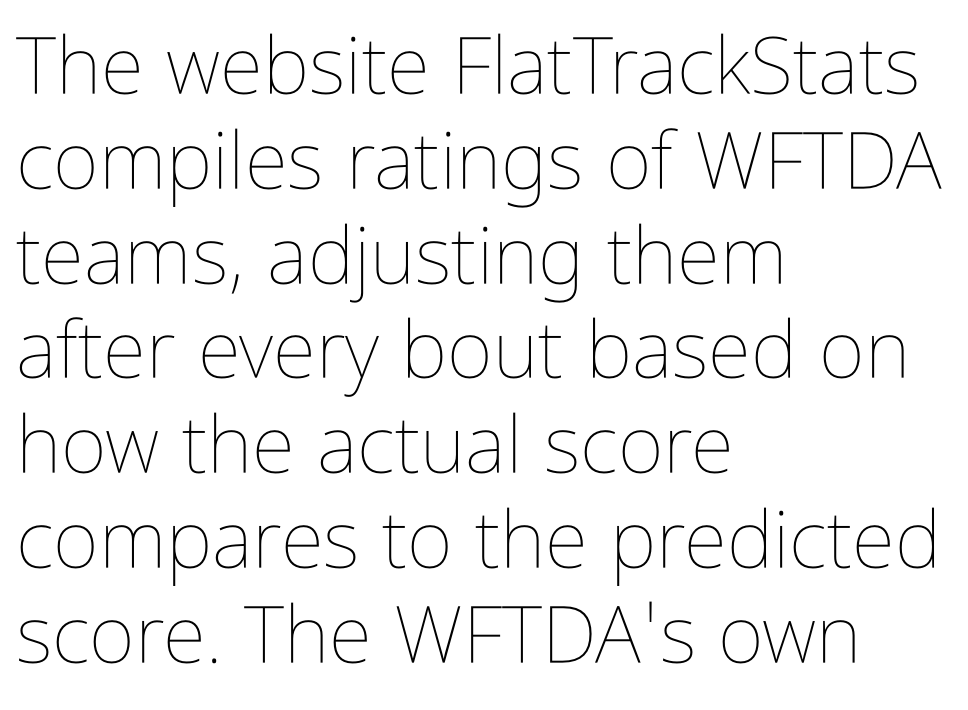
Q: Is the text bold? A: No.
Q: Is the text italic (slanted)? A: No, it is upright.
Q: Is the text underlined? A: No.
Q: How is the paragraph aligned? A: Left-aligned.
Q: Is the spacing between letters normal or unusually wide? A: Normal.
Q: Width (condensed, normal, or wide)? A: Condensed.
Q: Stroke contrast? A: Low.
Q: x-height? A: Medium.
Q: Monospaced? A: No.
